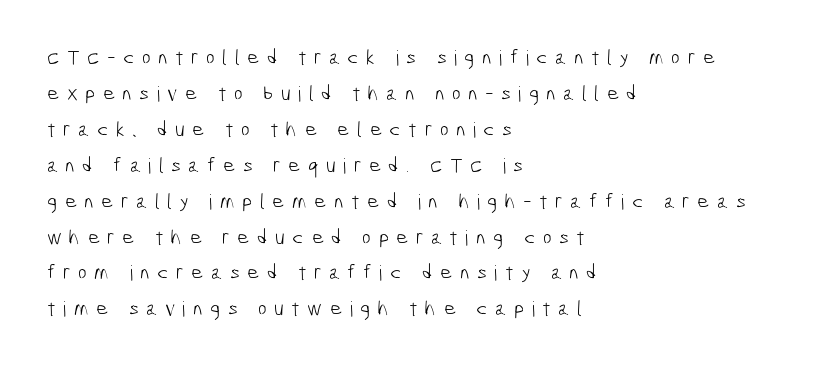
Q: Is the text bold? A: No.
Q: Is the text underlined? A: No.
Q: How is the paragraph aligned? A: Left-aligned.
Q: Is the spacing between letters normal or unusually wide? A: Unusually wide.
